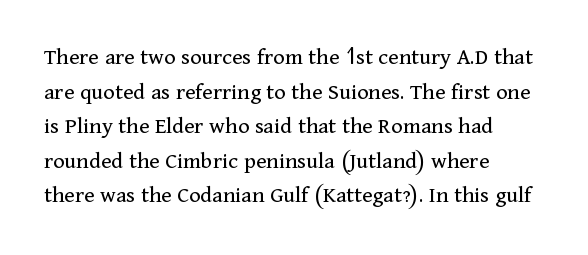
Regarding leading, the lines here are spaced in the standard way. The letters look calm and open, with moderate or lighter stems. Layout note: lines flush left. The rendering keeps characters at their native spacing. The lettering stays uniformly vertical, giving the passage a roman look. Underline: absent.
